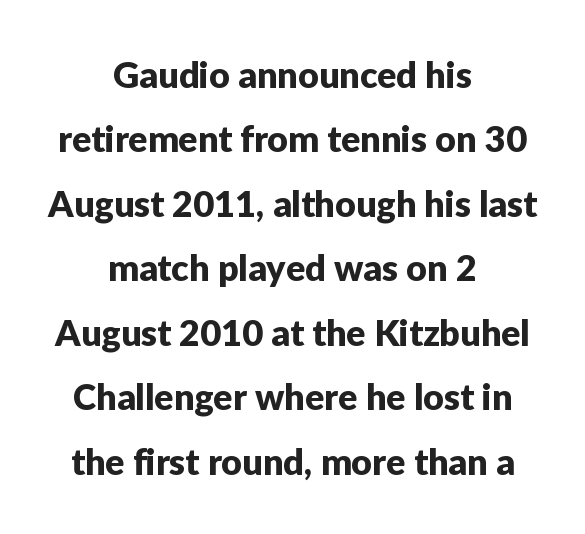
Q: Is the text italic (slanted)? A: No, it is upright.
Q: Is the typeface a serif or a sans-serif typeface? A: Sans-serif.
Q: Is the text underlined? A: No.
Q: How is the paragraph aligned? A: Centered.
Q: Is the spacing between letters normal or unusually wide? A: Normal.
Q: Width (condensed, normal, or wide)? A: Normal.
Q: Stroke contrast? A: Low.
Q: x-height? A: Medium.
Q: Monospaced? A: No.
